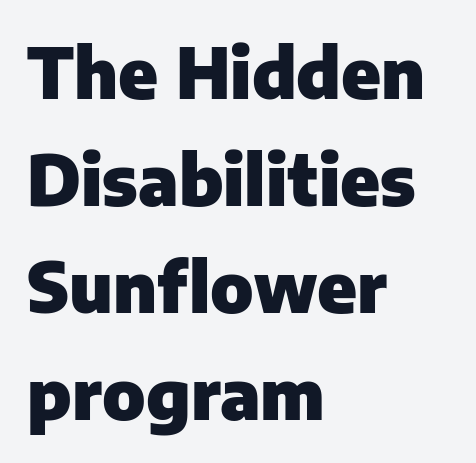
The image shows 69 px heavy sans-serif type, upright; set left-aligned, normal line spacing (1.55x), normal letter spacing, not underlined; low stroke contrast and a medium x-height.
